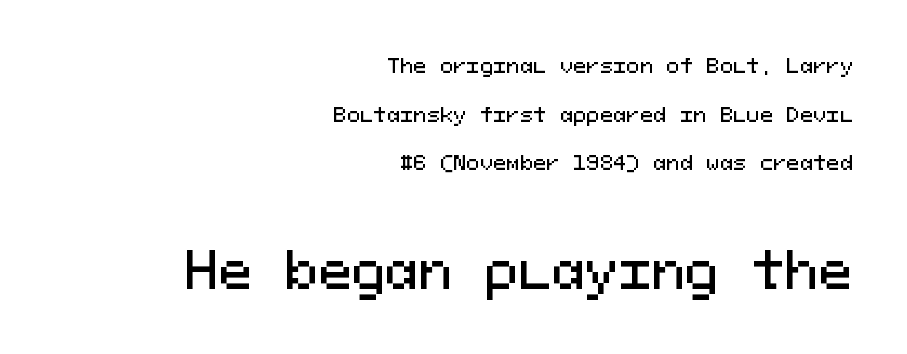
Q: Is the text italic (slanted)? A: No, it is upright.
Q: Is the typeface a serif or a sans-serif typeface? A: Sans-serif.
Q: Is the text underlined? A: No.
Q: How is the paragraph aligned? A: Right-aligned.
Q: Is the spacing between letters normal or unusually wide? A: Normal.
Q: Is the spacing between lines tight, normal or loose? A: Loose.
Q: Which block of text is set in a larger size, the first (top) or the second (bottom)? A: The second (bottom) one.
Q: Width (condensed, normal, or wide)? A: Normal.
Q: Stroke contrast? A: Medium.
Q: x-height? A: Medium.
Q: Monospaced? A: Yes.
